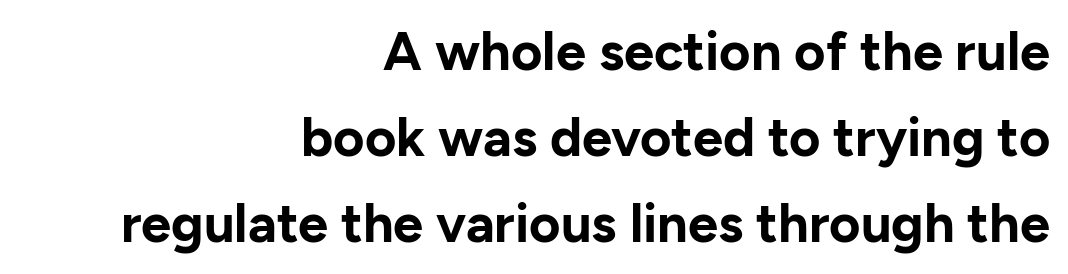
The image shows 54 px bold sans-serif type, upright; set right-aligned, normal line spacing (1.59x), normal letter spacing, not underlined; low stroke contrast and a medium x-height.
